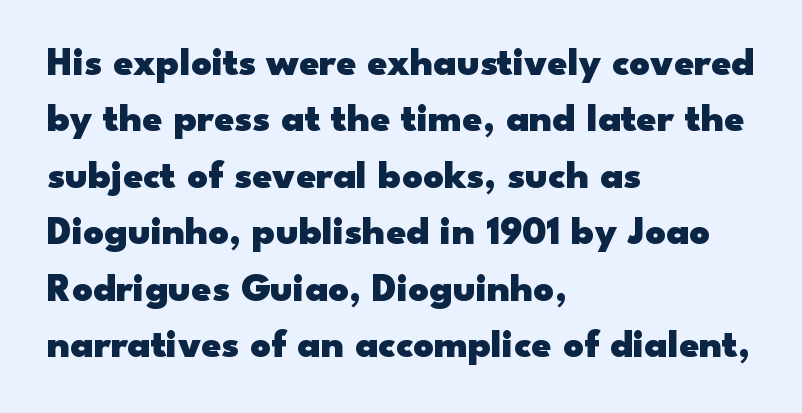
The image shows 40 px heavy, wide sans-serif type, upright; set left-aligned, normal line spacing (1.41x), normal letter spacing, not underlined; low stroke contrast and a small x-height.
